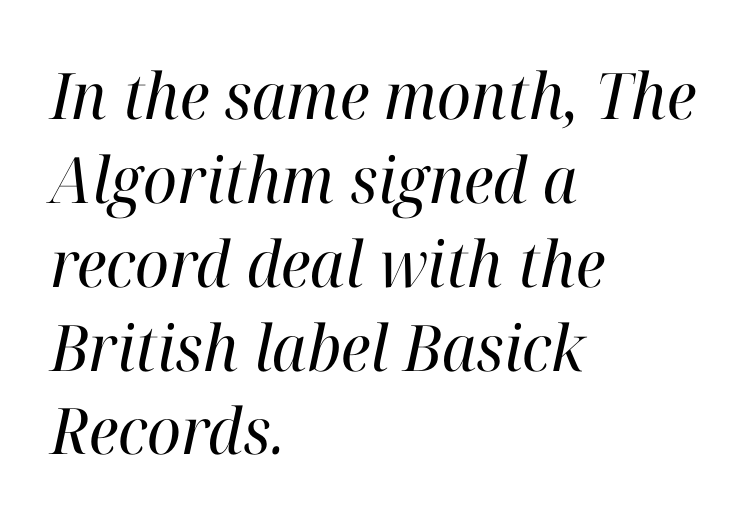
The image shows 64 px regular-weight serif type, italic (leaning right); set left-aligned, normal line spacing (1.31x), normal letter spacing, not underlined; high stroke contrast and a medium x-height.
